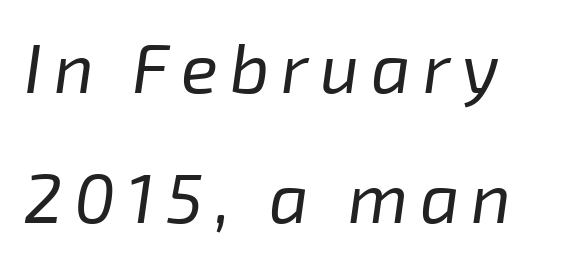
The image shows 69 px regular-weight type, italic (leaning right); set left-aligned, line spacing 1.89x, not underlined; low stroke contrast and a medium x-height.
